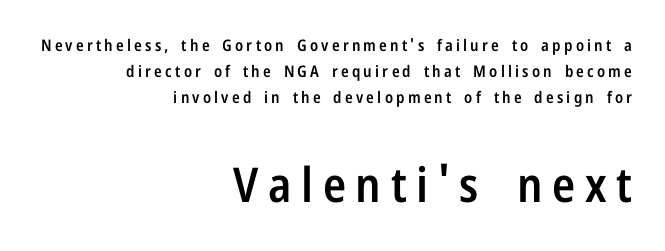
This is moderately heavy type, rendered in semibold. Posture: straight, roman, zero tilt. A sans-serif font was chosen for this passage. A typesetter would call this leading conventional body-copy spacing. Think of a printed novel: that variable character pitch is what you see here. The passage shown has open, widely tracked lettering throughout.
